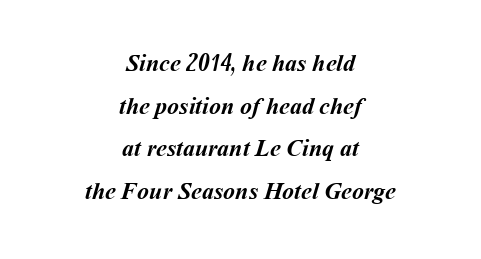
{"bold": "yes", "underline": "no", "align": "center", "line_spacing_ratio": 1.78, "letter_spacing": "normal", "letter_spacing_em": 0.0, "glyph_px": 24}
